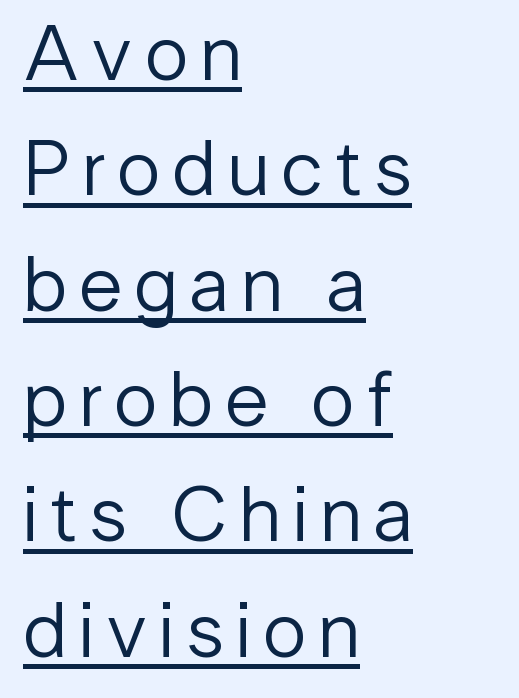
Q: Is the text bold? A: No.
Q: Is the text italic (slanted)? A: No, it is upright.
Q: Is the typeface a serif or a sans-serif typeface? A: Sans-serif.
Q: Is the text underlined? A: Yes.
Q: How is the paragraph aligned? A: Left-aligned.
Q: Is the spacing between lines tight, normal or loose? A: Normal.
Q: Width (condensed, normal, or wide)? A: Normal.
Q: Stroke contrast? A: Low.
Q: x-height? A: Medium.
Q: Monospaced? A: No.
